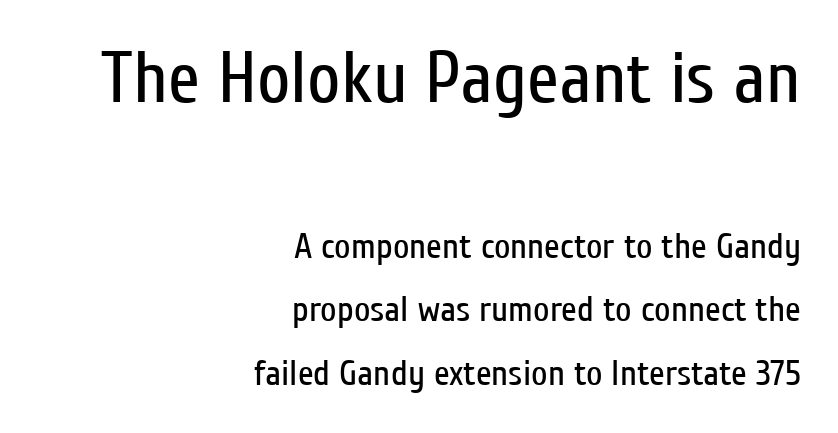
Q: Is the text bold? A: No.
Q: Is the text italic (slanted)? A: No, it is upright.
Q: Is the typeface a serif or a sans-serif typeface? A: Sans-serif.
Q: Is the text underlined? A: No.
Q: How is the paragraph aligned? A: Right-aligned.
Q: Is the spacing between letters normal or unusually wide? A: Normal.
Q: Which block of text is set in a larger size, the first (top) or the second (bottom)? A: The first (top) one.
Q: Width (condensed, normal, or wide)? A: Condensed.
Q: Stroke contrast? A: Low.
Q: x-height? A: Medium.
Q: Monospaced? A: No.
